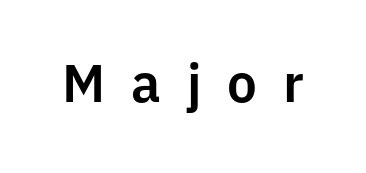
The zone under the glyphs is completely vacant. Think of a printed novel: that variable character pitch is what you see here. Upright lettering throughout. Is this a sans? Yes — the strokes have no serifs.
